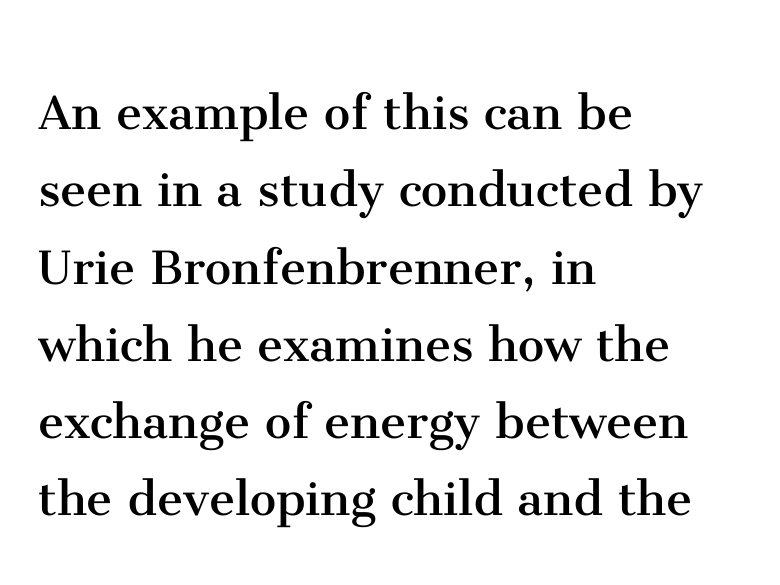
{"serif": "yes", "italic": "no", "bold": "no", "weight": "regular", "width": "normal", "stroke_contrast": "medium", "x_height": "medium", "monospaced": "no", "underline": "no", "align": "left", "line_spacing": "normal", "line_spacing_ratio": 1.31, "letter_spacing": "normal", "letter_spacing_em": 0.0, "glyph_px": 59}
